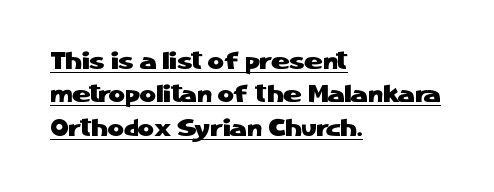
The image shows 25 px text type, upright; set left-aligned, normal line spacing (1.34x), normal letter spacing, underlined.
